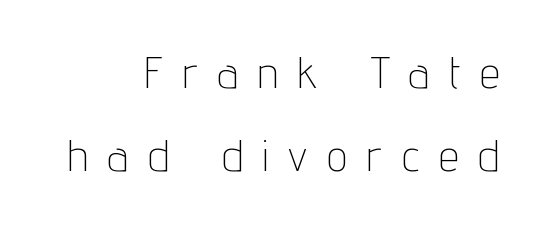
{"serif": "no", "italic": "no", "bold": "no", "weight": "thin", "width": "condensed", "stroke_contrast": "low", "x_height": "medium", "monospaced": "no", "underline": "no", "align": "right", "line_spacing_ratio": 1.84, "letter_spacing": "wide", "letter_spacing_em": 0.45, "glyph_px": 45}
